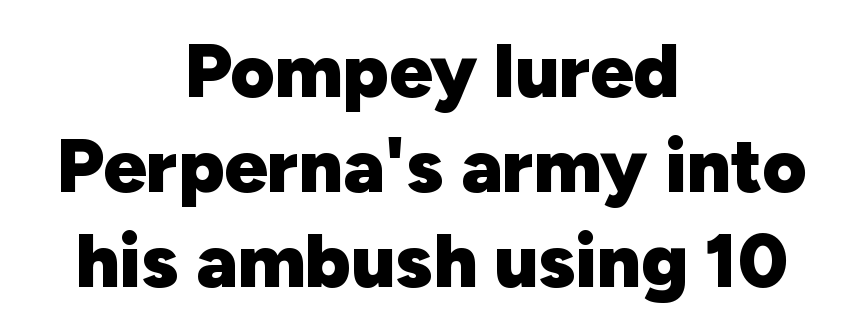
The image shows 76 px heavy sans-serif type, upright; set centered, normal line spacing (1.25x), normal letter spacing, not underlined; low stroke contrast and a medium x-height.
